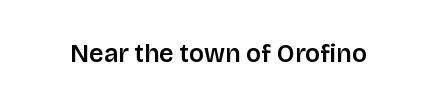
If you drew a line through each stem, it would be perfectly vertical. Characters follow at the spacing the type designer built in. The words here are not underlined.
